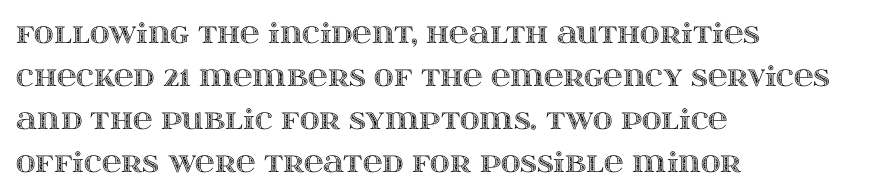
Q: Is the text italic (slanted)? A: No, it is upright.
Q: Is the text underlined? A: No.
Q: How is the paragraph aligned? A: Left-aligned.
Q: Is the spacing between letters normal or unusually wide? A: Normal.
Q: Is the spacing between lines tight, normal or loose? A: Normal.
